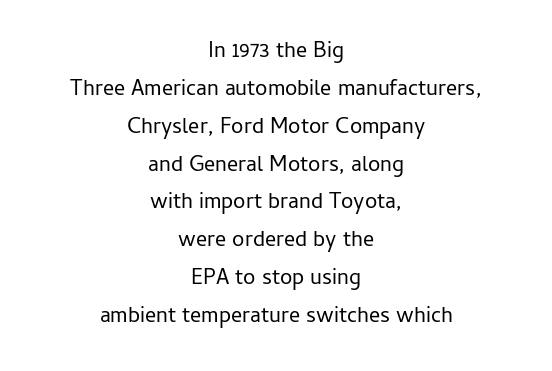
The image shows 22 px text type, upright; set centered, line spacing 1.72x, normal letter spacing, not underlined.
